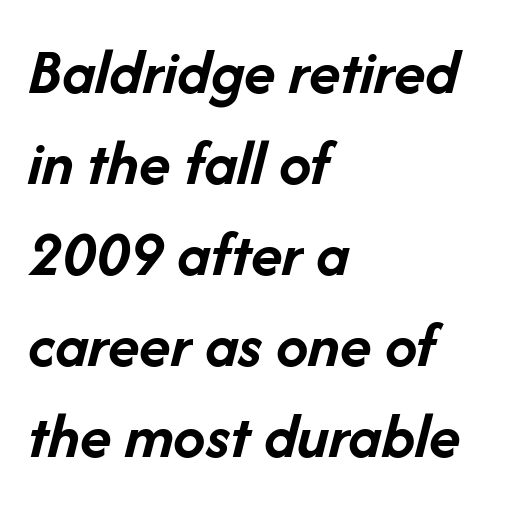
The image shows 65 px semibold type, italic (leaning right); set left-aligned, normal line spacing (1.4x), normal letter spacing, not underlined; low stroke contrast and a medium x-height.
